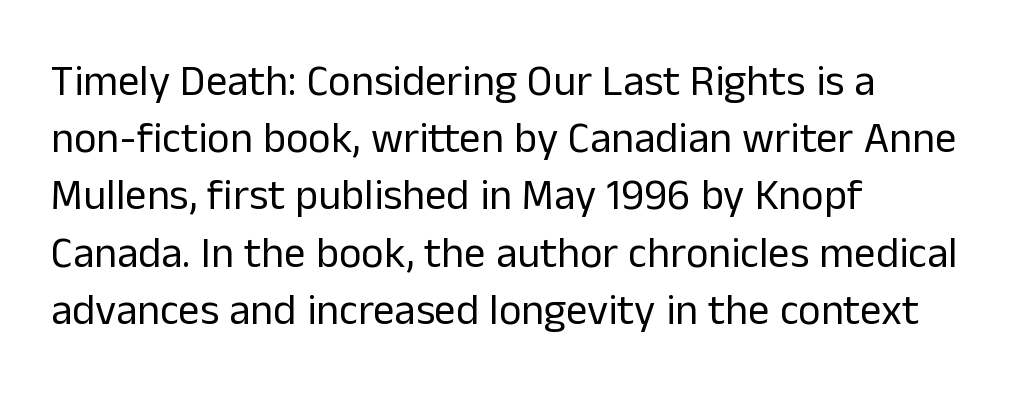
The image shows 43 px regular-weight sans-serif type, upright; set left-aligned, normal line spacing (1.33x), normal letter spacing, not underlined; low stroke contrast and a medium x-height.
